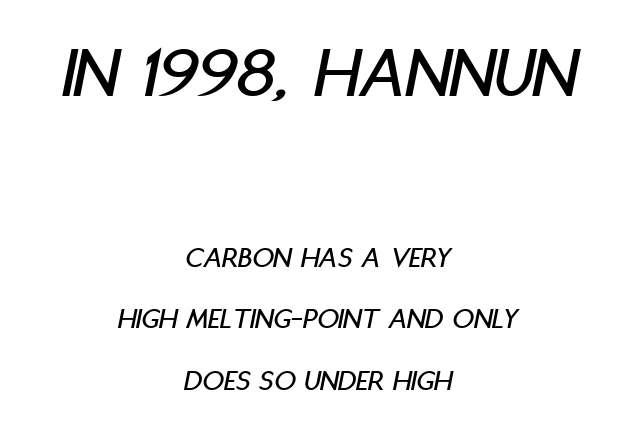
{"italic": "yes", "lean": "right", "slant_degrees": 11, "width": "condensed", "stroke_contrast": "low", "x_height": "large", "monospaced": "no", "underline": "no", "align": "center", "line_spacing": "loose", "line_spacing_ratio": 2.06, "letter_spacing": "normal", "letter_spacing_em": 0.0, "larger_block": "first", "size_ratio": 2.47, "glyph_px": 74}
